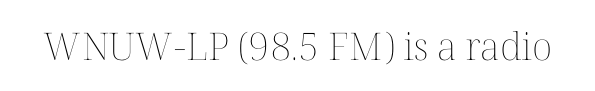
Q: Is the text bold? A: No.
Q: Is the text italic (slanted)? A: No, it is upright.
Q: Is the text underlined? A: No.
Q: Is the spacing between letters normal or unusually wide? A: Normal.
Q: Width (condensed, normal, or wide)? A: Normal.
Q: Stroke contrast? A: Medium.
Q: x-height? A: Medium.
Q: Monospaced? A: No.
